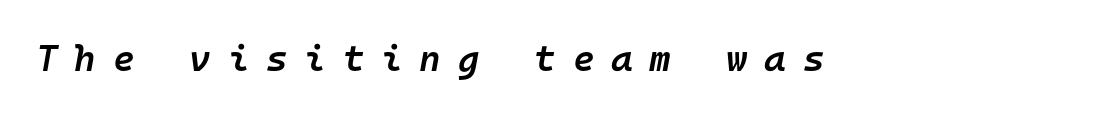
The image shows 37 px semibold type, italic (leaning right), monospaced; set unusually wide letter spacing (+0.45 em), not underlined; low stroke contrast and a medium x-height.
